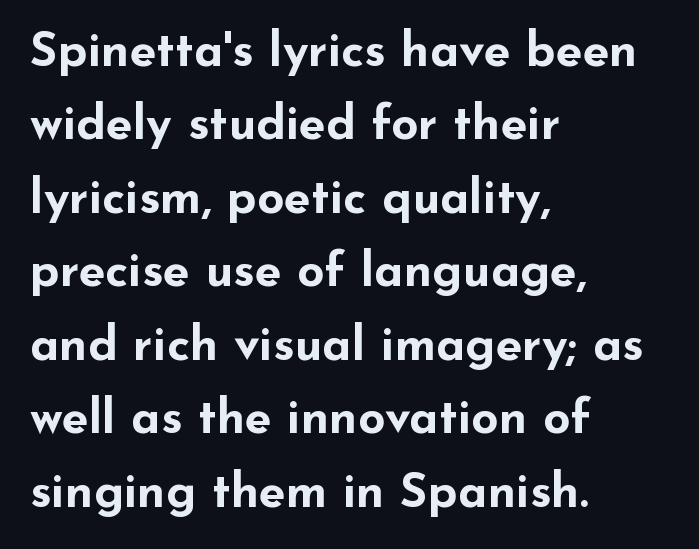
Q: Is the text bold? A: Yes.
Q: Is the text italic (slanted)? A: No, it is upright.
Q: Is the typeface a serif or a sans-serif typeface? A: Sans-serif.
Q: Is the text underlined? A: No.
Q: How is the paragraph aligned? A: Left-aligned.
Q: Is the spacing between letters normal or unusually wide? A: Normal.
Q: Is the spacing between lines tight, normal or loose? A: Normal.
Q: Width (condensed, normal, or wide)? A: Wide.
Q: Stroke contrast? A: Low.
Q: x-height? A: Small.
Q: Monospaced? A: No.
